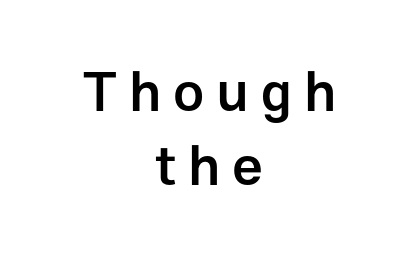
The image shows 55 px semibold sans-serif type, upright; set centered, normal line spacing (1.34x), unusually wide letter spacing (+0.21 em), not underlined; low stroke contrast and a medium x-height.
